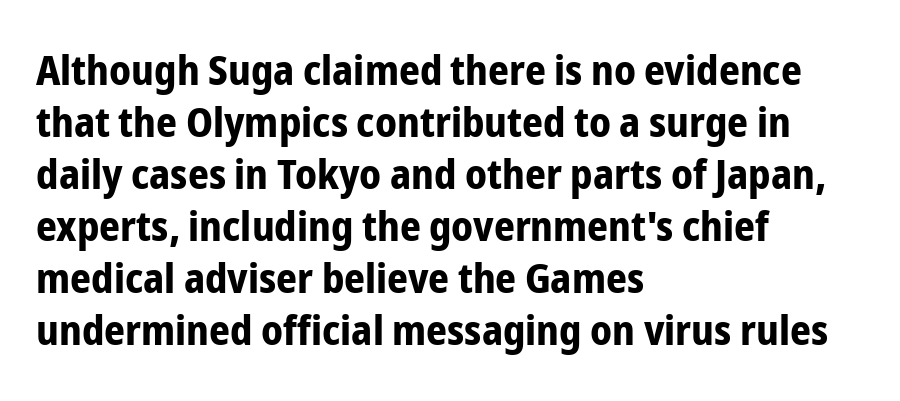
Q: Is the text bold? A: Yes.
Q: Is the text italic (slanted)? A: No, it is upright.
Q: Is the typeface a serif or a sans-serif typeface? A: Sans-serif.
Q: Is the text underlined? A: No.
Q: How is the paragraph aligned? A: Left-aligned.
Q: Is the spacing between letters normal or unusually wide? A: Normal.
Q: Is the spacing between lines tight, normal or loose? A: Normal.
Q: Width (condensed, normal, or wide)? A: Condensed.
Q: Stroke contrast? A: Low.
Q: x-height? A: Medium.
Q: Monospaced? A: No.
